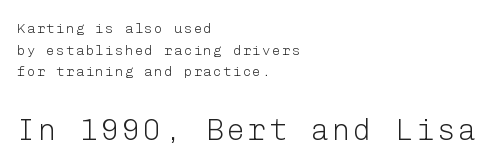
Q: Is the text bold? A: No.
Q: Is the text italic (slanted)? A: No, it is upright.
Q: Is the typeface a serif or a sans-serif typeface? A: Sans-serif.
Q: Is the text underlined? A: No.
Q: How is the paragraph aligned? A: Left-aligned.
Q: Is the spacing between lines tight, normal or loose? A: Normal.
Q: Which block of text is set in a larger size, the first (top) or the second (bottom)? A: The second (bottom) one.
Q: Width (condensed, normal, or wide)? A: Normal.
Q: Stroke contrast? A: Low.
Q: x-height? A: Medium.
